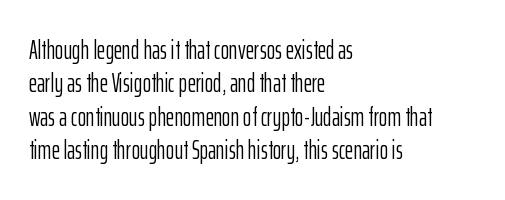
The image shows 26 px text type, upright; set left-aligned, normal line spacing (1.28x), normal letter spacing, not underlined.
